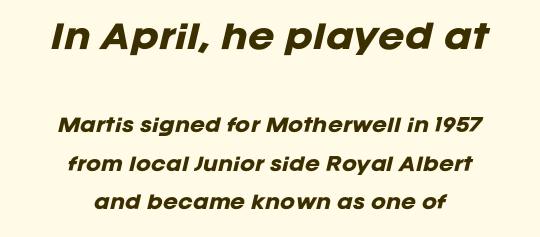
The image shows 32 px heavy type, italic (leaning right); set centered, loose line spacing (2.14x), normal letter spacing, not underlined; the first (top) block is 1.78x larger; low stroke contrast and a large x-height.
